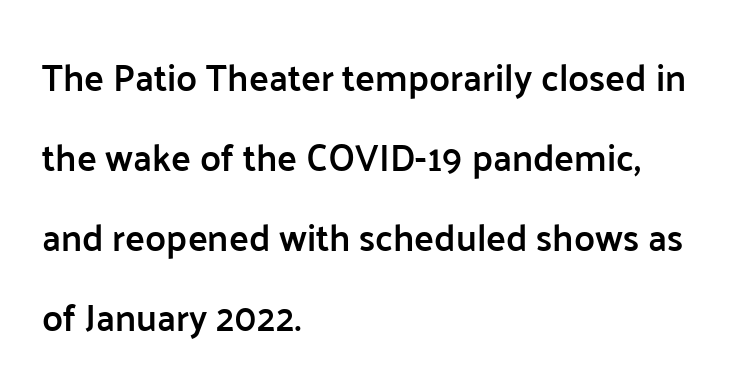
Q: Is the text bold? A: Semi-bold.
Q: Is the text italic (slanted)? A: No, it is upright.
Q: Is the typeface a serif or a sans-serif typeface? A: Sans-serif.
Q: Is the text underlined? A: No.
Q: How is the paragraph aligned? A: Left-aligned.
Q: Is the spacing between letters normal or unusually wide? A: Normal.
Q: Is the spacing between lines tight, normal or loose? A: Loose.
Q: Width (condensed, normal, or wide)? A: Normal.
Q: Stroke contrast? A: Low.
Q: x-height? A: Medium.
Q: Monospaced? A: No.
